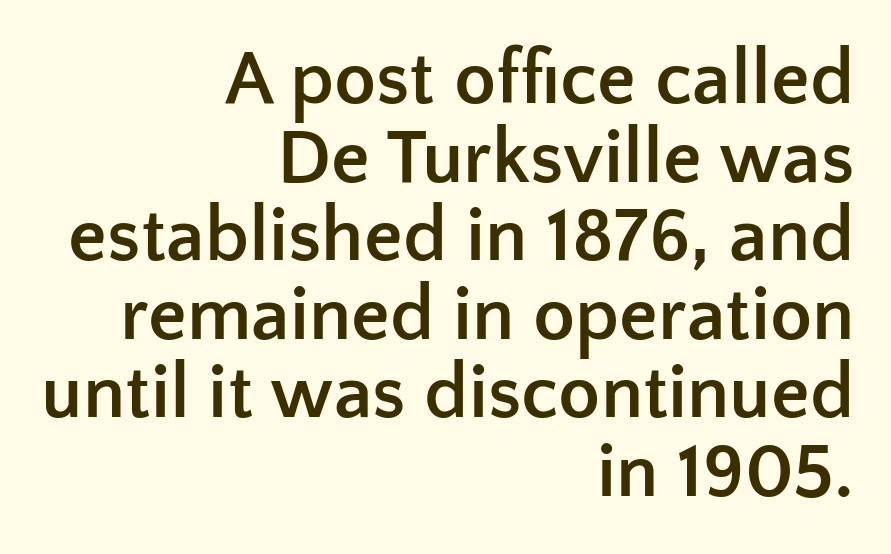
The face used here is rendered with its standard letterfit. Is the block centered? No — it sits flush against the right margin. The designer went with a sans here, leaving each stem footless. The specimen reads as upright at a glance. Vertical spacing — tight. These lines carry a lot of weight — the face is fully bold.
